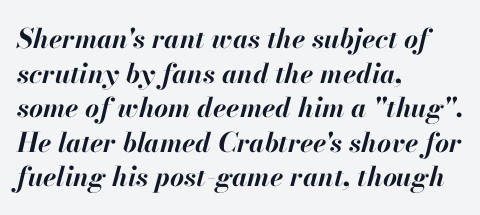
Is the block centered? No — it sits flush against the left margin. On the weight axis this lands at bold, roughly 700. The axis of the letterforms is tilted away from vertical. The letterforms sit shoulder to shoulder at normal distance. Has an underline been added? It has not.
